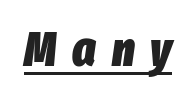
Looks like someone drew a line under every word here. Heavy, bold letterforms. Between one letter and the next there's a generous, obvious gap. When letters slant like this, we call the style italic.
